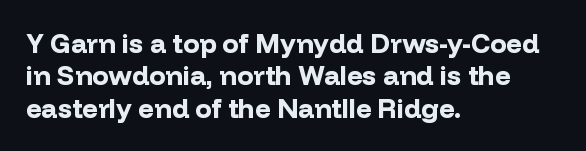
{"italic": "no", "bold": "yes", "underline": "no", "align": "left", "line_spacing_ratio": 1.2, "letter_spacing": "normal", "letter_spacing_em": 0.0, "glyph_px": 27}
